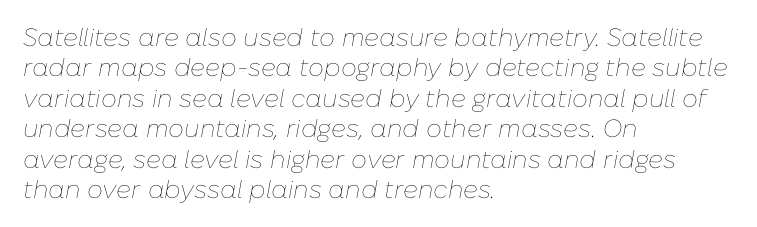
The image shows 25 px text type, italic (leaning right); set left-aligned, line spacing 1.22x, normal letter spacing, not underlined.
